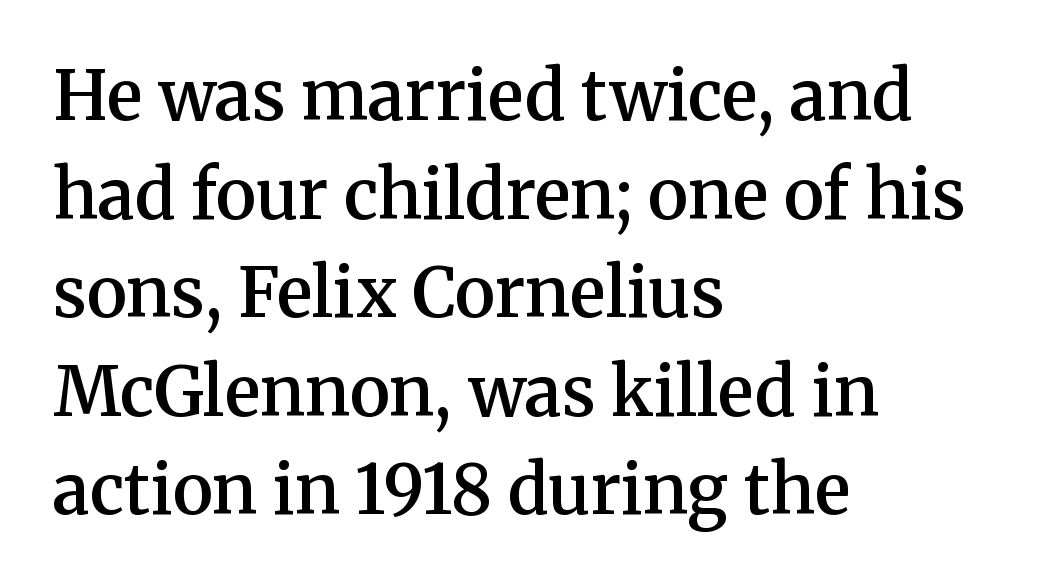
Q: Is the text bold? A: Semi-bold.
Q: Is the text italic (slanted)? A: No, it is upright.
Q: Is the typeface a serif or a sans-serif typeface? A: Serif.
Q: Is the text underlined? A: No.
Q: How is the paragraph aligned? A: Left-aligned.
Q: Is the spacing between letters normal or unusually wide? A: Normal.
Q: Is the spacing between lines tight, normal or loose? A: Normal.
Q: Width (condensed, normal, or wide)? A: Normal.
Q: Stroke contrast? A: Medium.
Q: x-height? A: Medium.
Q: Monospaced? A: No.
